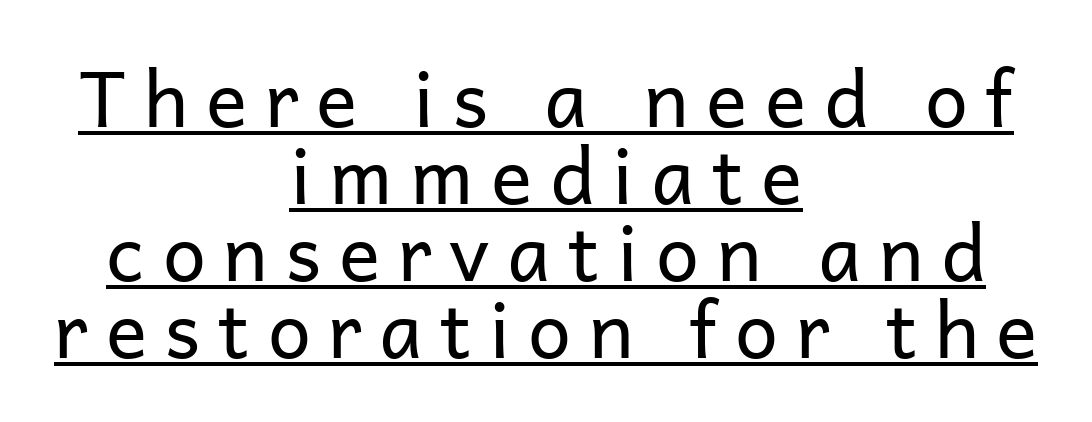
A continuous stroke trails under the words, as in a hyperlink. The space between consecutive lines is stingy. Proportional: the letters do not fall into vertical columns. The letterforms stand isolated, each surrounded by extra space.
